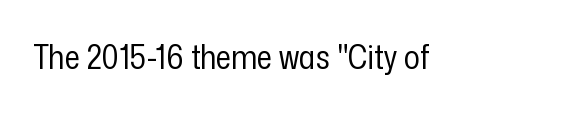
The image shows 33 px regular-weight, condensed sans-serif type, upright; set normal letter spacing, not underlined; low stroke contrast and a medium x-height.
